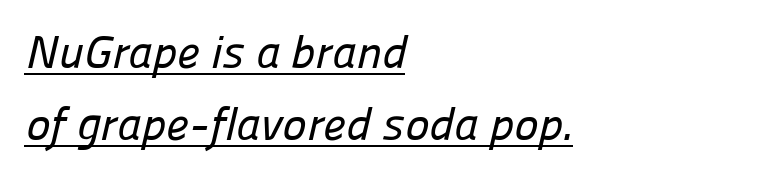
The image shows 46 px sans-serif type; set left-aligned, normal line spacing (1.56x), normal letter spacing, underlined; low stroke contrast and a medium x-height.
